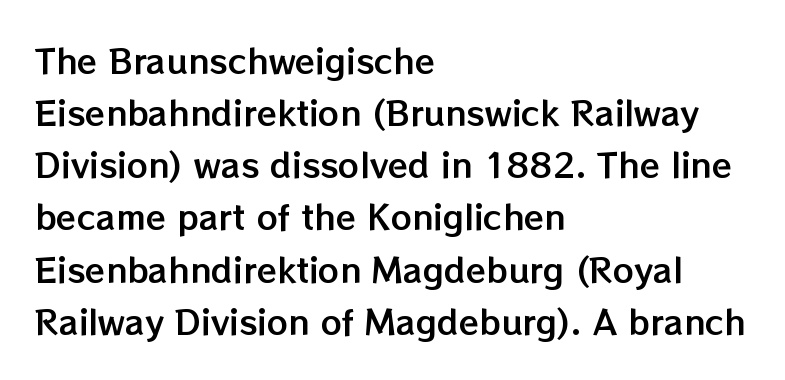
This is the regular roman posture of the typeface. No word sits above an underline. Think of a printed novel: that variable character pitch is what you see here. These lines are set flush left with a ragged right edge. Is there much room between lines? A standard amount, neither cramped nor airy. Tracking value appears to be zero — textbook default spacing.
